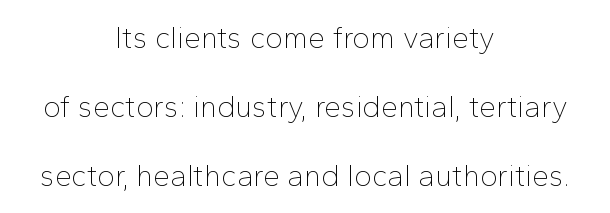
Line spacing here is loose. The specimen omits any rule beneath the text block's lines. Heft: none added — not bold. The passage shown is typed in a proportional face where columns would drift. Look at the tracking — it's just the regular setting, nothing added. Alignment: centered.
